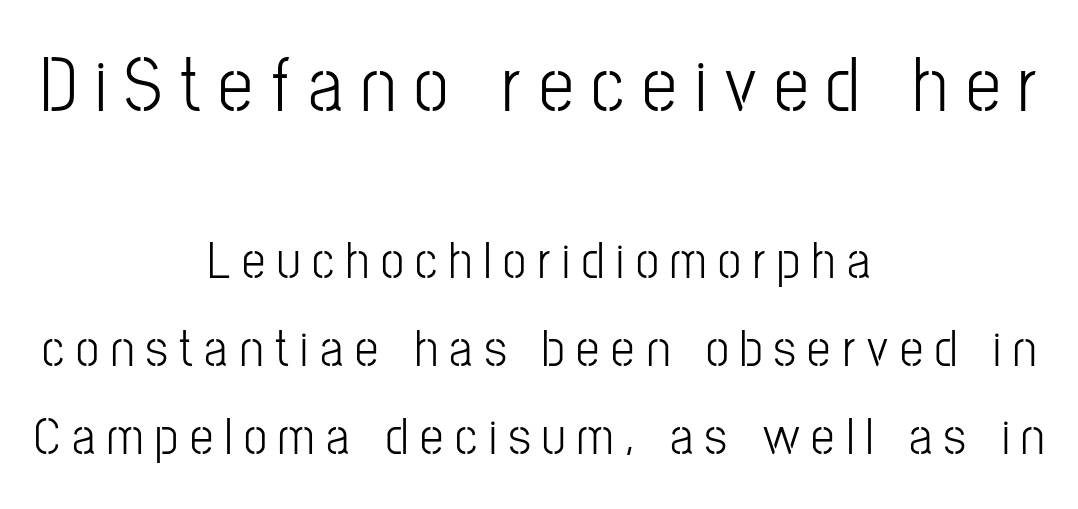
{"serif": "no", "italic": "no", "width": "condensed", "stroke_contrast": "low", "x_height": "medium", "monospaced": "no", "underline": "no", "align": "center", "line_spacing": "normal", "line_spacing_ratio": 1.69, "letter_spacing": "wide", "letter_spacing_em": 0.23, "larger_block": "first", "size_ratio": 1.5, "glyph_px": 78}
